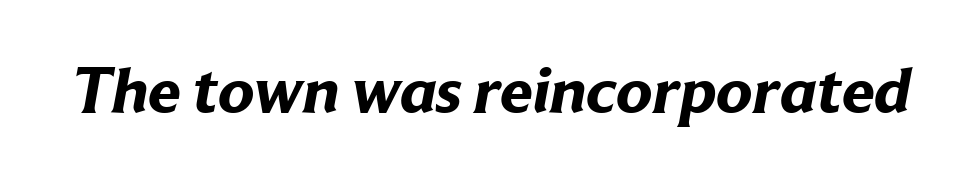
Looks like regular typesetting: each glyph gets only the width it needs. Just letters on the line, the space beneath them empty. Compared with typical body copy, the letter spacing here is the same. This sample uses a sans-serif face. Stroke thickness is high; the sample reads as a true bold.
